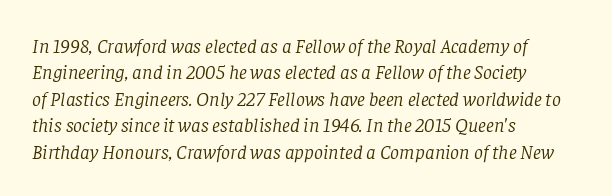
Q: Is the text bold? A: No.
Q: Is the text italic (slanted)? A: Yes, it leans right by about 8 degrees.
Q: Is the text underlined? A: No.
Q: How is the paragraph aligned? A: Left-aligned.
Q: Is the spacing between letters normal or unusually wide? A: Normal.
Q: Is the spacing between lines tight, normal or loose? A: Normal.
